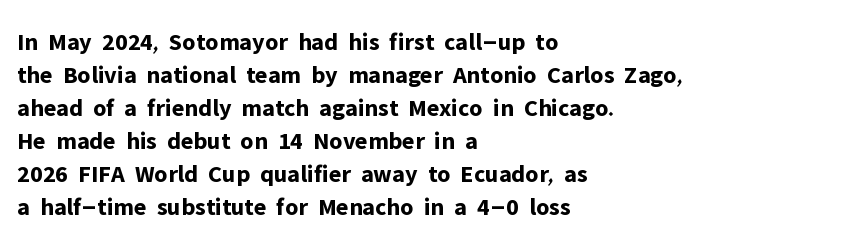
Q: Is the text bold? A: Yes.
Q: Is the text italic (slanted)? A: No, it is upright.
Q: Is the text underlined? A: No.
Q: How is the paragraph aligned? A: Left-aligned.
Q: Is the spacing between letters normal or unusually wide? A: Normal.
Q: Is the spacing between lines tight, normal or loose? A: Normal.
